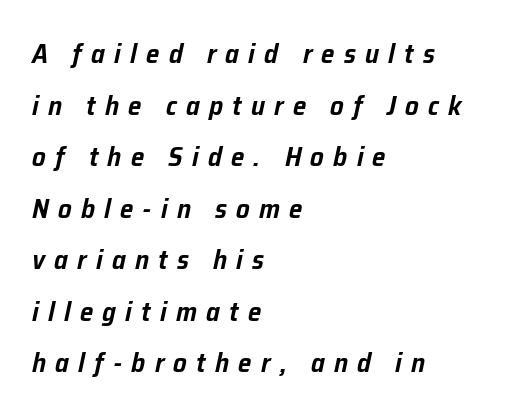
The image shows 27 px text type, italic (leaning right); set left-aligned, loose line spacing (1.91x), unusually wide letter spacing (+0.34 em), not underlined.
